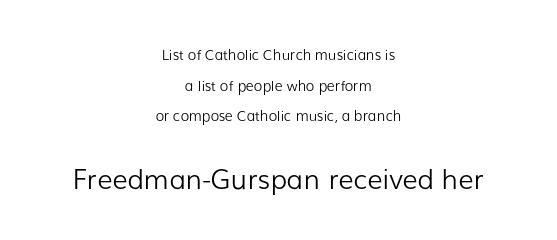
Q: Is the text bold? A: No.
Q: Is the text italic (slanted)? A: No, it is upright.
Q: Is the text underlined? A: No.
Q: How is the paragraph aligned? A: Centered.
Q: Is the spacing between letters normal or unusually wide? A: Normal.
Q: Is the spacing between lines tight, normal or loose? A: Loose.
Q: Which block of text is set in a larger size, the first (top) or the second (bottom)? A: The second (bottom) one.
